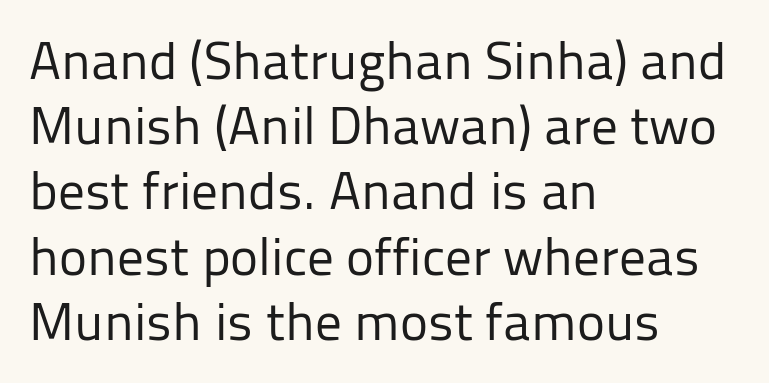
Q: Is the text bold? A: No.
Q: Is the text italic (slanted)? A: No, it is upright.
Q: Is the typeface a serif or a sans-serif typeface? A: Sans-serif.
Q: Is the text underlined? A: No.
Q: How is the paragraph aligned? A: Left-aligned.
Q: Is the spacing between letters normal or unusually wide? A: Normal.
Q: Width (condensed, normal, or wide)? A: Normal.
Q: Stroke contrast? A: Low.
Q: x-height? A: Medium.
Q: Monospaced? A: No.
